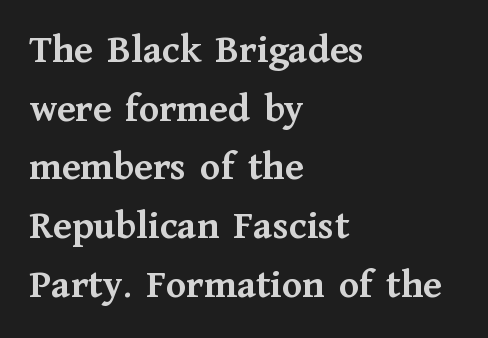
Q: Is the text bold? A: Yes.
Q: Is the text italic (slanted)? A: No, it is upright.
Q: Is the typeface a serif or a sans-serif typeface? A: Serif.
Q: Is the text underlined? A: No.
Q: How is the paragraph aligned? A: Left-aligned.
Q: Is the spacing between letters normal or unusually wide? A: Normal.
Q: Is the spacing between lines tight, normal or loose? A: Normal.
Q: Width (condensed, normal, or wide)? A: Normal.
Q: Stroke contrast? A: Medium.
Q: x-height? A: Medium.
Q: Monospaced? A: No.
